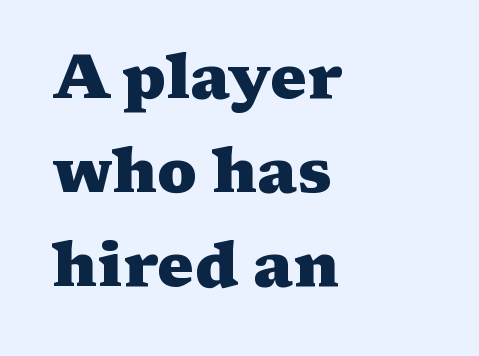
{"serif": "yes", "italic": "no", "bold": "yes", "weight": "heavy", "width": "wide", "stroke_contrast": "medium", "x_height": "medium", "monospaced": "no", "underline": "no", "align": "left", "line_spacing": "normal", "line_spacing_ratio": 1.52, "letter_spacing": "normal", "letter_spacing_em": 0.0, "glyph_px": 62}
